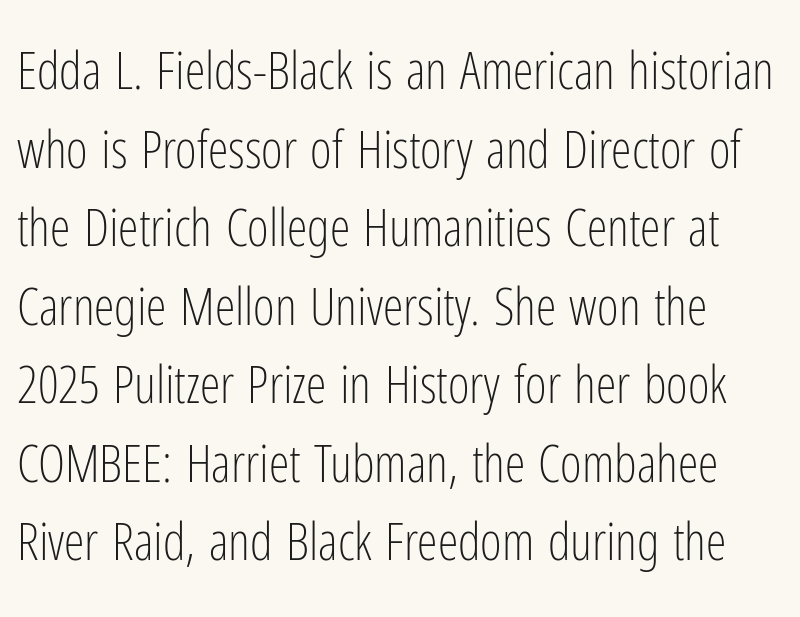
{"serif": "no", "italic": "no", "bold": "no", "weight": "light", "width": "condensed", "stroke_contrast": "low", "x_height": "medium", "monospaced": "no", "underline": "no", "line_spacing": "normal", "line_spacing_ratio": 1.51, "letter_spacing": "normal", "letter_spacing_em": 0.0, "glyph_px": 52}
